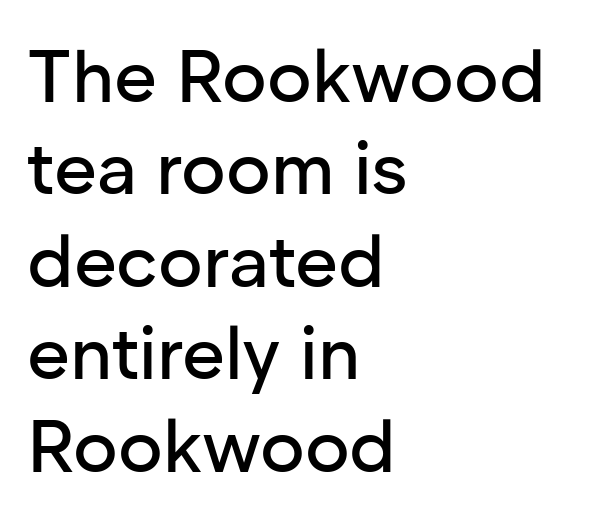
Look at the bottom of the vertical strokes: they stop flat, with no serifs. No extra tracking has been applied to these lines. Posture: straight, roman, zero tilt. The rendering uses natural spacing where letterforms have individual widths. A classic flush-left, rag-right setting is used for this passage. Lines of text with bare space underneath.
